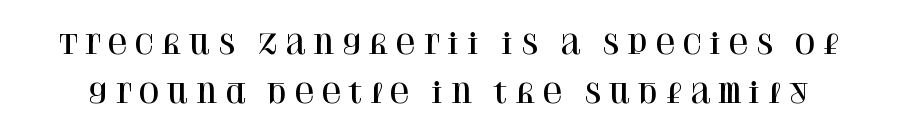
{"italic": "no", "underline": "no", "line_spacing_ratio": 1.83, "letter_spacing": "wide", "letter_spacing_em": 0.21, "glyph_px": 27}
